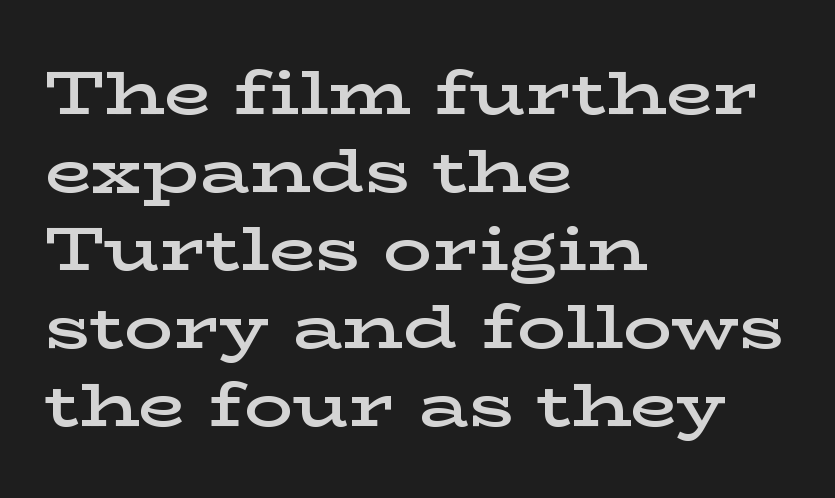
{"serif": "yes", "italic": "no", "bold": "semi", "weight": "semibold", "width": "wide", "stroke_contrast": "low", "x_height": "medium", "monospaced": "no", "underline": "no", "align": "left", "line_spacing": "normal", "line_spacing_ratio": 1.28, "letter_spacing": "normal", "letter_spacing_em": 0.0, "glyph_px": 61}
